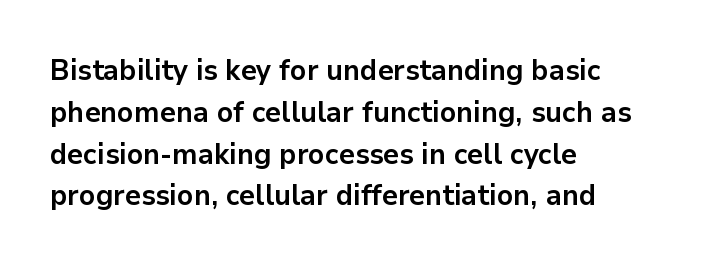
The image shows 29 px bold sans-serif type, upright; set left-aligned, normal line spacing (1.44x), normal letter spacing, not underlined; low stroke contrast and a medium x-height.
